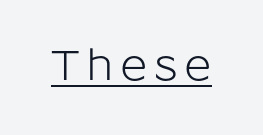
{"serif": "no", "italic": "no", "width": "normal", "stroke_contrast": "low", "x_height": "medium", "monospaced": "no", "underline": "yes", "glyph_px": 42}
